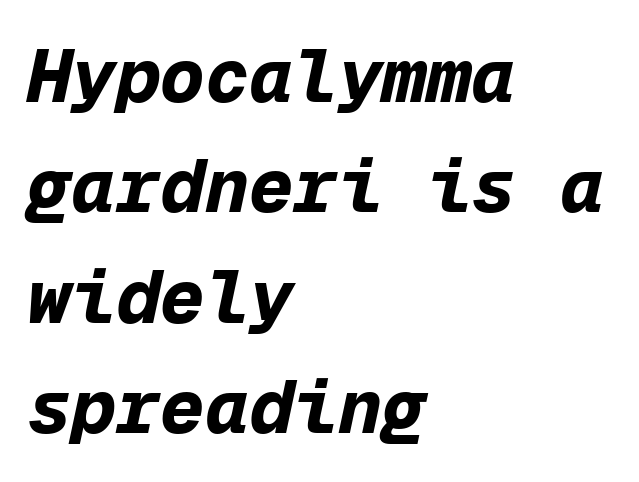
{"italic": "yes", "lean": "right", "slant_degrees": 12, "bold": "yes", "weight": "bold", "width": "normal", "stroke_contrast": "low", "x_height": "medium", "monospaced": "yes", "underline": "no", "align": "left", "line_spacing": "normal", "line_spacing_ratio": 1.49, "letter_spacing": "normal", "letter_spacing_em": 0.0, "glyph_px": 74}
